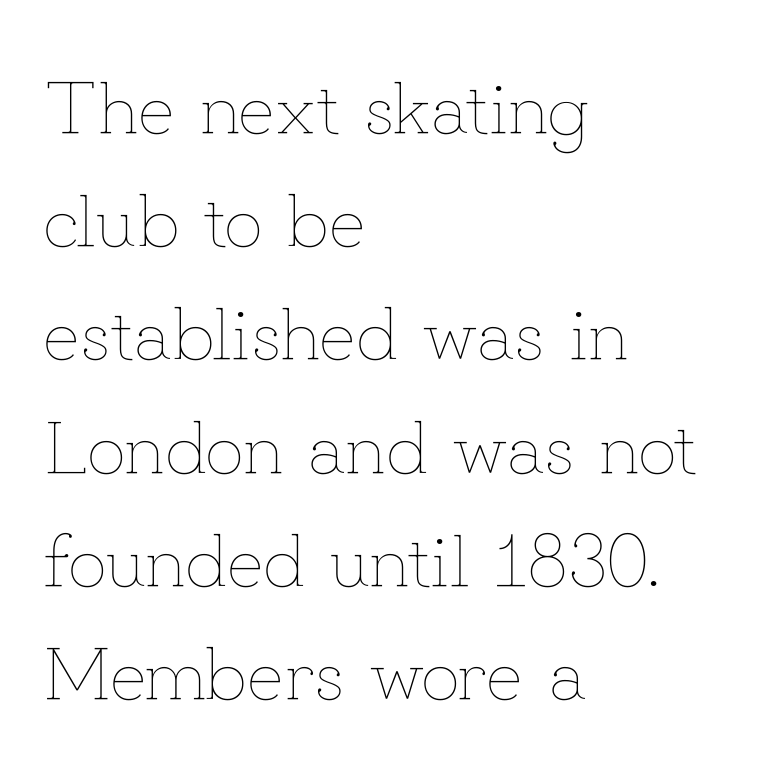
The image shows 76 px thin type, upright; set left-aligned, normal line spacing (1.49x), normal letter spacing, not underlined; low stroke contrast and a small x-height.
